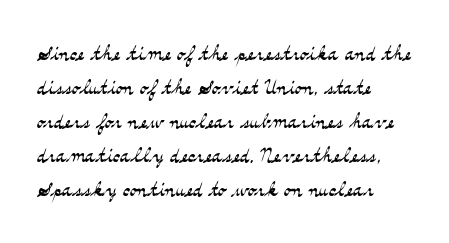
The image shows 27 px text type; set left-aligned, normal line spacing (1.26x), normal letter spacing, not underlined.
